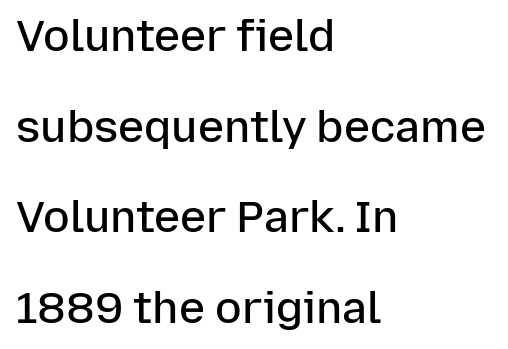
Q: Is the text bold? A: Semi-bold.
Q: Is the text italic (slanted)? A: No, it is upright.
Q: Is the typeface a serif or a sans-serif typeface? A: Sans-serif.
Q: Is the text underlined? A: No.
Q: How is the paragraph aligned? A: Left-aligned.
Q: Is the spacing between letters normal or unusually wide? A: Normal.
Q: Is the spacing between lines tight, normal or loose? A: Loose.
Q: Width (condensed, normal, or wide)? A: Normal.
Q: Stroke contrast? A: Low.
Q: x-height? A: Medium.
Q: Monospaced? A: No.
